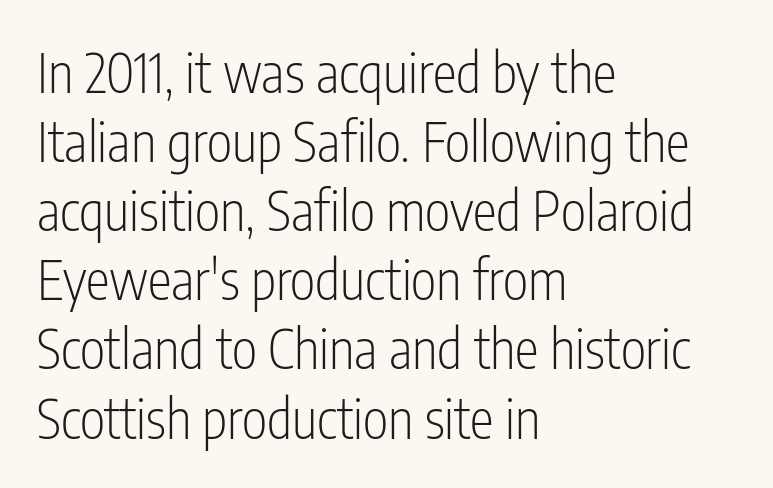
The image shows 54 px light, condensed sans-serif type, upright; set left-aligned, normal line spacing (1.28x), normal letter spacing, not underlined; low stroke contrast and a medium x-height.
